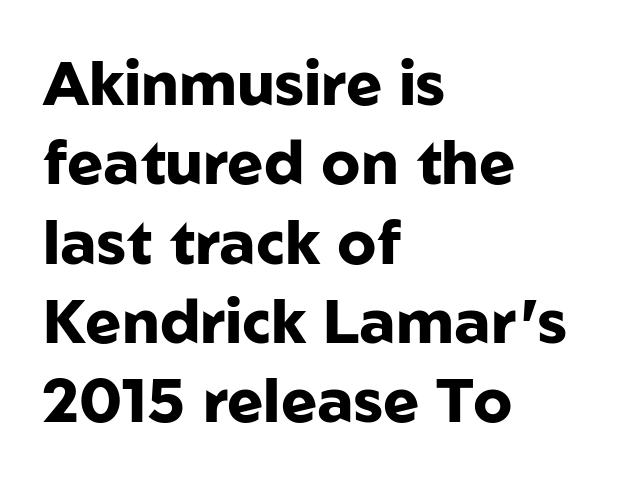
{"serif": "no", "italic": "no", "bold": "yes", "weight": "heavy", "width": "normal", "stroke_contrast": "low", "x_height": "medium", "monospaced": "no", "underline": "no", "align": "left", "line_spacing": "normal", "line_spacing_ratio": 1.3, "letter_spacing": "normal", "letter_spacing_em": 0.0, "glyph_px": 61}
